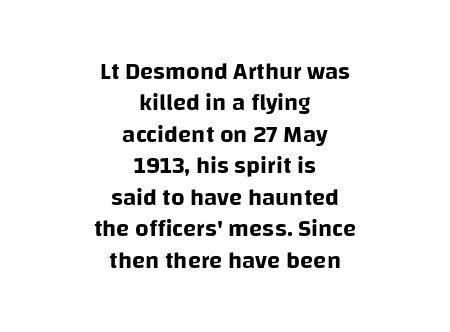
{"italic": "no", "underline": "no", "align": "center", "line_spacing": "normal", "line_spacing_ratio": 1.31, "letter_spacing": "normal", "letter_spacing_em": 0.0, "glyph_px": 24}
